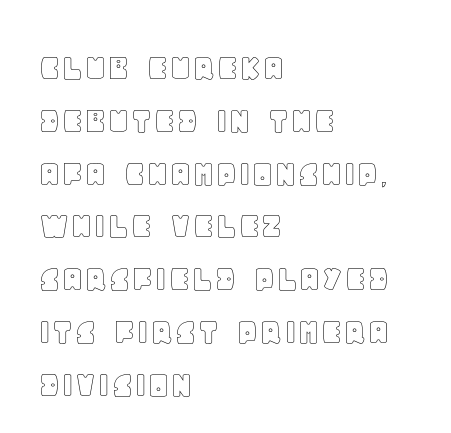
A typesetter would call this proportional, since set widths differ per character. Each new line begins a customary step beneath the previous one. Unlike italic type, these characters show no tilt at all. Line beginnings align vertically; line endings do not. The type is set solid horizontally, with unmodified tracking.
